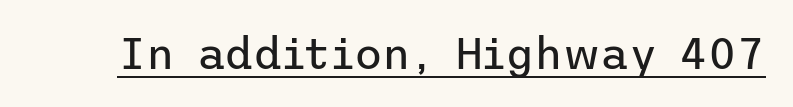
Q: Is the text bold? A: No.
Q: Is the text italic (slanted)? A: No, it is upright.
Q: Is the typeface a serif or a sans-serif typeface? A: Sans-serif.
Q: Is the text underlined? A: Yes.
Q: Is the spacing between letters normal or unusually wide? A: Normal.
Q: Width (condensed, normal, or wide)? A: Normal.
Q: Stroke contrast? A: Low.
Q: x-height? A: Medium.
